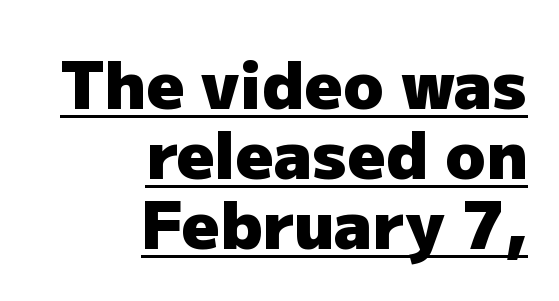
Q: Is the text bold? A: Yes.
Q: Is the text italic (slanted)? A: No, it is upright.
Q: Is the typeface a serif or a sans-serif typeface? A: Sans-serif.
Q: Is the text underlined? A: Yes.
Q: How is the paragraph aligned? A: Right-aligned.
Q: Is the spacing between letters normal or unusually wide? A: Normal.
Q: Is the spacing between lines tight, normal or loose? A: Tight.
Q: Width (condensed, normal, or wide)? A: Normal.
Q: Stroke contrast? A: Low.
Q: x-height? A: Medium.
Q: Monospaced? A: No.
